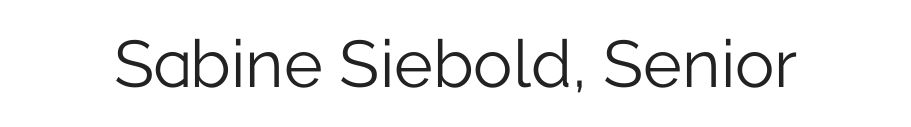
The image shows 66 px light sans-serif type, upright; set normal letter spacing, not underlined; low stroke contrast and a medium x-height.
